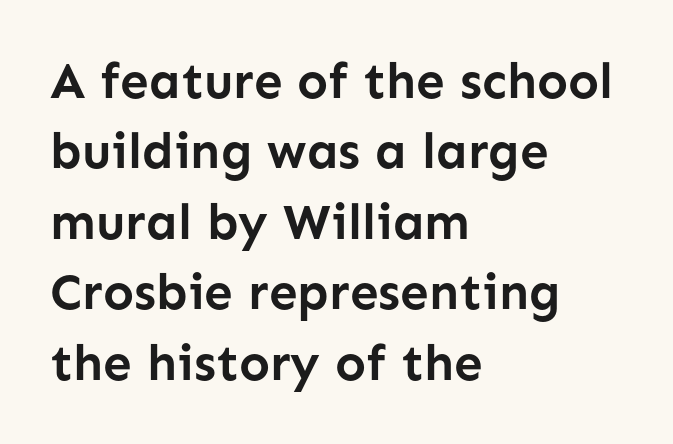
Heavy, bold letterforms. Words appear dense and cohesive because spacing is normal. Is this a sans? Yes — the strokes have no serifs. The ragged edge is on the right, which tells us the setting is flush left.
